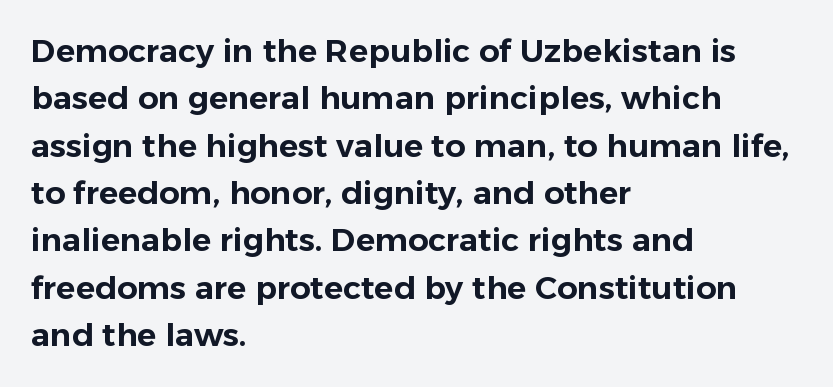
Q: Is the text italic (slanted)? A: No, it is upright.
Q: Is the typeface a serif or a sans-serif typeface? A: Sans-serif.
Q: Is the text underlined? A: No.
Q: How is the paragraph aligned? A: Left-aligned.
Q: Is the spacing between letters normal or unusually wide? A: Normal.
Q: Is the spacing between lines tight, normal or loose? A: Normal.
Q: Width (condensed, normal, or wide)? A: Normal.
Q: Stroke contrast? A: Low.
Q: x-height? A: Medium.
Q: Monospaced? A: No.
